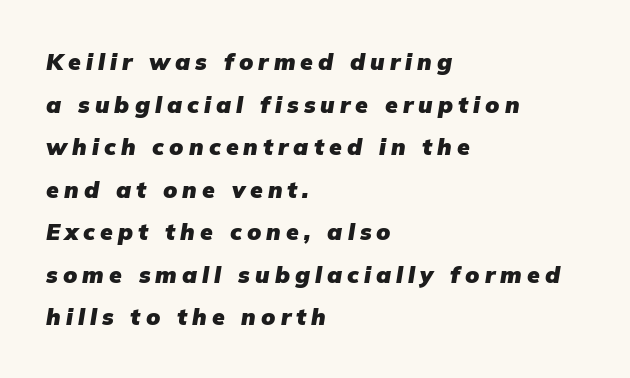
{"italic": "yes", "lean": "right", "slant_degrees": 9, "bold": "yes", "underline": "no", "align": "left", "line_spacing_ratio": 1.85, "letter_spacing": "wide", "letter_spacing_em": 0.22, "glyph_px": 23}
